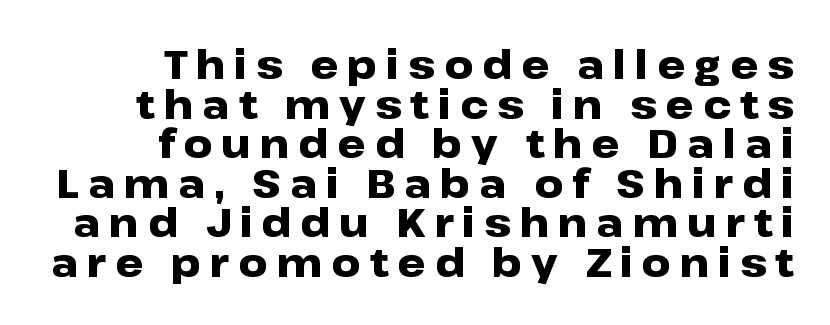
Every character sits straight up, as roman type does. The text was rendered using a sans face with plain stroke endings. All the whitespace from short lines collects on the left. Think of a printed novel: that variable character pitch is what you see here.
